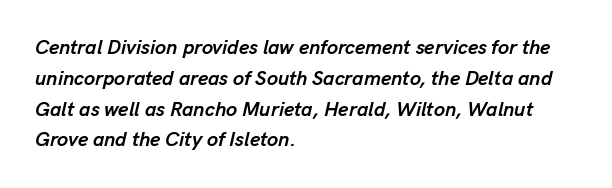
The image shows 20 px bold type, italic (leaning right); set left-aligned, normal line spacing (1.54x), normal letter spacing, not underlined.
